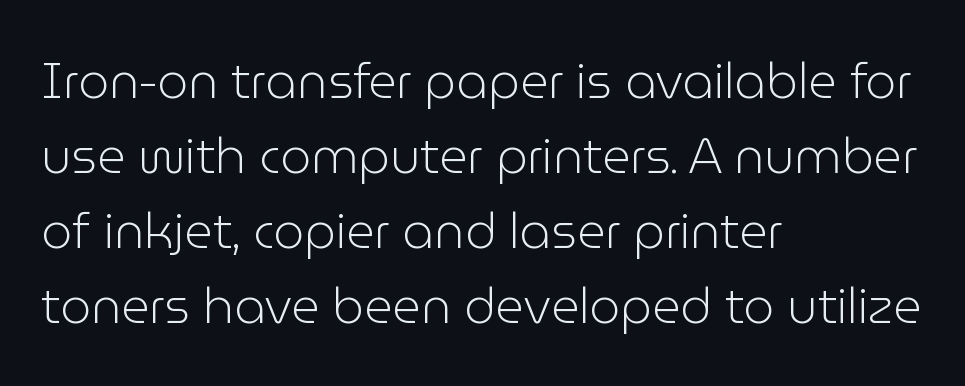
{"serif": "no", "italic": "no", "bold": "no", "weight": "light", "width": "normal", "stroke_contrast": "low", "x_height": "medium", "monospaced": "no", "underline": "no", "align": "left", "line_spacing": "normal", "line_spacing_ratio": 1.53, "letter_spacing": "normal", "letter_spacing_em": 0.0, "glyph_px": 49}
